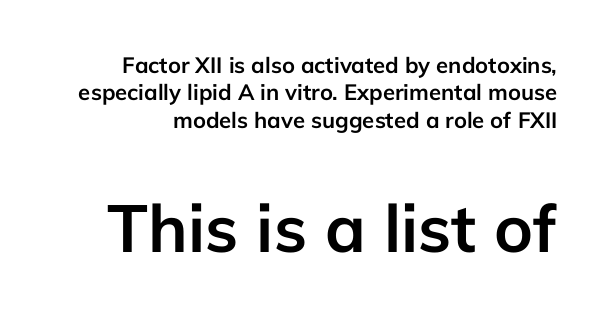
Here the second block reads like a headline and the first like body copy. The letters stand straight up with perfectly vertical stems. The typesetting leans heavy: a genuine bold. I'd call this a sans setting — the letters go barefoot. Quick note: interline space is typical. Compared with typical body copy, the letter spacing here is the same.
